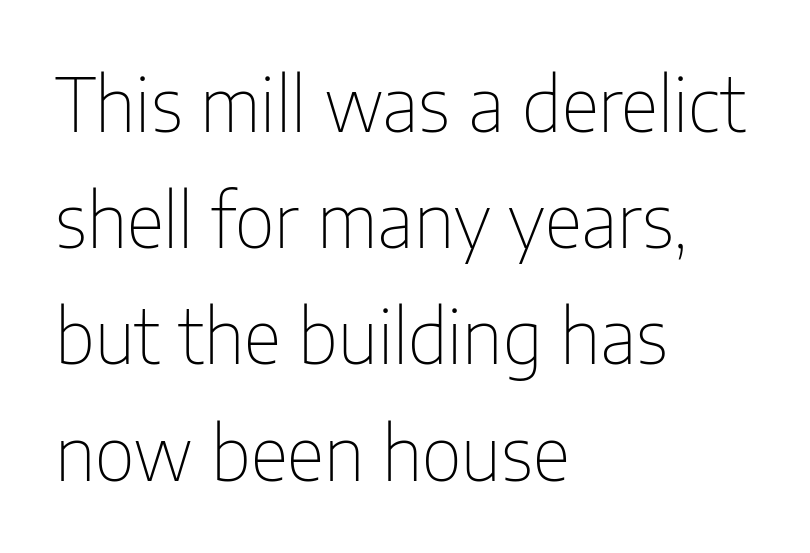
Q: Is the text bold? A: No.
Q: Is the text italic (slanted)? A: No, it is upright.
Q: Is the typeface a serif or a sans-serif typeface? A: Sans-serif.
Q: Is the text underlined? A: No.
Q: How is the paragraph aligned? A: Left-aligned.
Q: Is the spacing between letters normal or unusually wide? A: Normal.
Q: Is the spacing between lines tight, normal or loose? A: Normal.
Q: Width (condensed, normal, or wide)? A: Condensed.
Q: Stroke contrast? A: Low.
Q: x-height? A: Medium.
Q: Monospaced? A: No.
